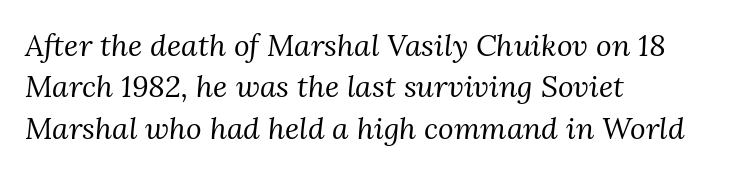
The face looks like a standard text weight, possibly lighter. The passage shown stacks its lines at a standard gap. These lines were composed using italics. The typeface chosen for these lines features serifs.
